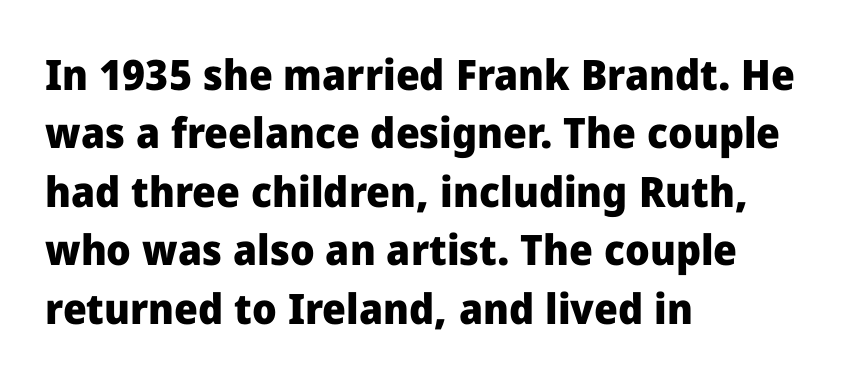
Vertically, the passage feels balanced, rows spaced as you'd expect. Here the glyphs are tracked normally, forming tight word shapes. Note: no serifs on the glyphs. Is there any slant? The stems are plumb.
